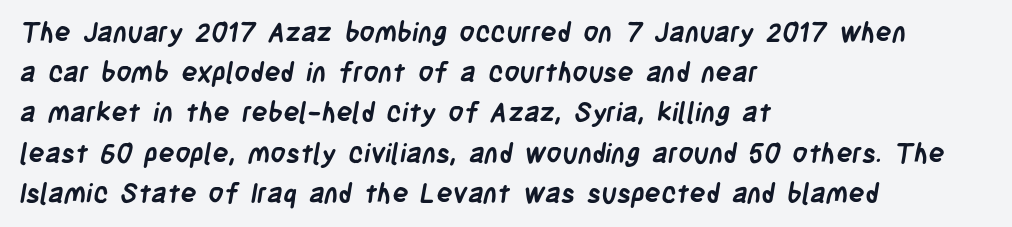
The image shows 27 px bold type; set left-aligned, normal line spacing (1.49x), normal letter spacing, not underlined.
